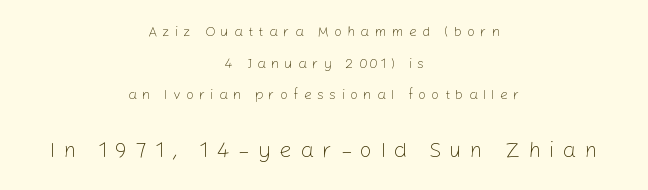
Q: Is the text bold? A: No.
Q: Is the text italic (slanted)? A: No, it is upright.
Q: Is the text underlined? A: No.
Q: How is the paragraph aligned? A: Centered.
Q: Is the spacing between letters normal or unusually wide? A: Unusually wide.
Q: Is the spacing between lines tight, normal or loose? A: Loose.
Q: Which block of text is set in a larger size, the first (top) or the second (bottom)? A: The second (bottom) one.
